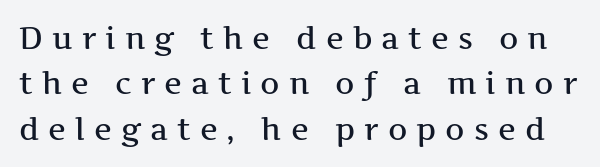
The image shows 30 px wide serif type, upright; set normal line spacing (1.51x), unusually wide letter spacing (+0.3 em), not underlined; medium stroke contrast and a medium x-height.
